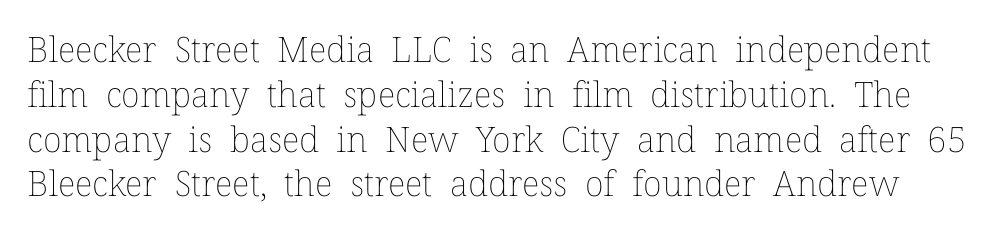
Caption: standard tracking, unaltered. Caption: face not bold, strokes unweighted. The strip under each line holds only bare page. When letters stand straight like this, we call the style roman or upright.
